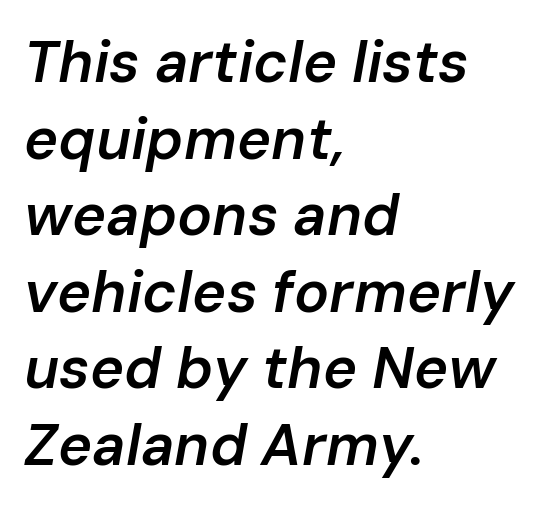
{"italic": "yes", "lean": "right", "slant_degrees": 10, "bold": "semi", "weight": "semibold", "width": "normal", "stroke_contrast": "low", "x_height": "medium", "monospaced": "no", "underline": "no", "align": "left", "line_spacing": "normal", "line_spacing_ratio": 1.32, "letter_spacing": "normal", "letter_spacing_em": 0.0, "glyph_px": 58}
